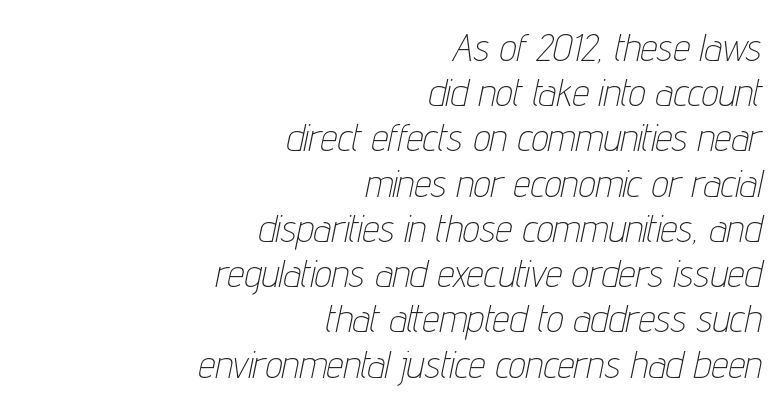
Q: Is the text bold? A: No.
Q: Is the text italic (slanted)? A: Yes, it leans right by about 12 degrees.
Q: Is the text underlined? A: No.
Q: How is the paragraph aligned? A: Right-aligned.
Q: Is the spacing between letters normal or unusually wide? A: Normal.
Q: Width (condensed, normal, or wide)? A: Condensed.
Q: Stroke contrast? A: Low.
Q: x-height? A: Medium.
Q: Monospaced? A: No.
